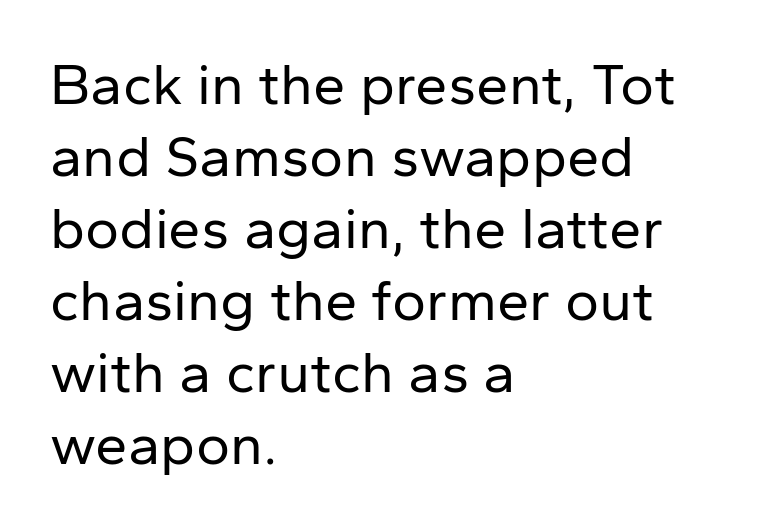
Q: Is the text bold? A: No.
Q: Is the text italic (slanted)? A: No, it is upright.
Q: Is the typeface a serif or a sans-serif typeface? A: Sans-serif.
Q: Is the text underlined? A: No.
Q: How is the paragraph aligned? A: Left-aligned.
Q: Is the spacing between letters normal or unusually wide? A: Normal.
Q: Width (condensed, normal, or wide)? A: Normal.
Q: Stroke contrast? A: Low.
Q: x-height? A: Medium.
Q: Monospaced? A: No.
